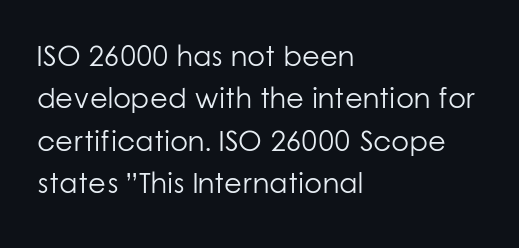
The image shows 29 px light sans-serif type, upright; set left-aligned, normal line spacing (1.46x), normal letter spacing, not underlined; low stroke contrast and a medium x-height.
